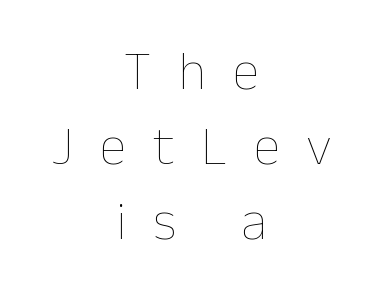
Every row of glyphs is offset so its center matches the block's center. Tracking here is generous; glyphs stand well apart from one another. A roman cut, with each character standing at attention. Is there much room between lines? A standard amount, neither cramped nor airy. Rule under the text: the space is simply empty. The face looks like a standard text weight, possibly lighter.
